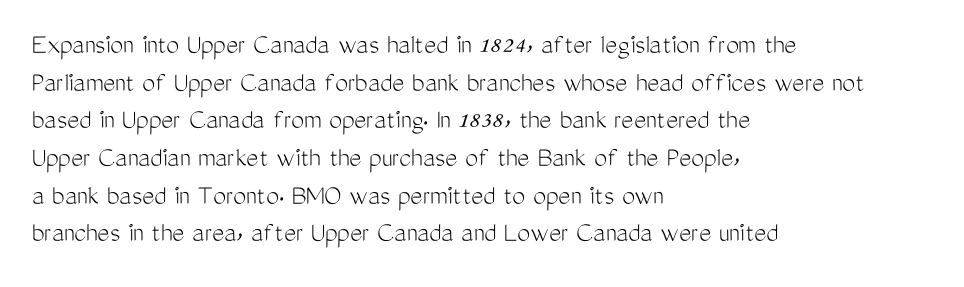
If you drew a line through each stem, it would be perfectly vertical. The passage shown has conventional tracking throughout. The text was rendered using a sans face with plain stroke endings. The rendering uses natural spacing where letterforms have individual widths.
